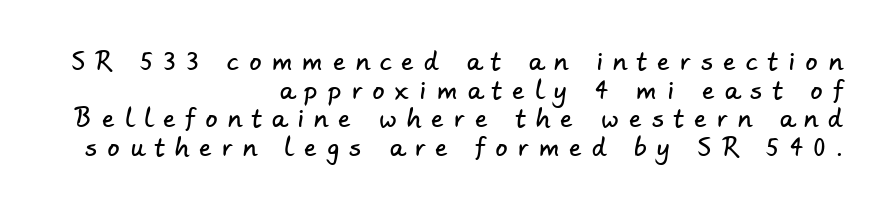
Q: Is the text underlined? A: No.
Q: How is the paragraph aligned? A: Right-aligned.
Q: Is the spacing between letters normal or unusually wide? A: Unusually wide.
